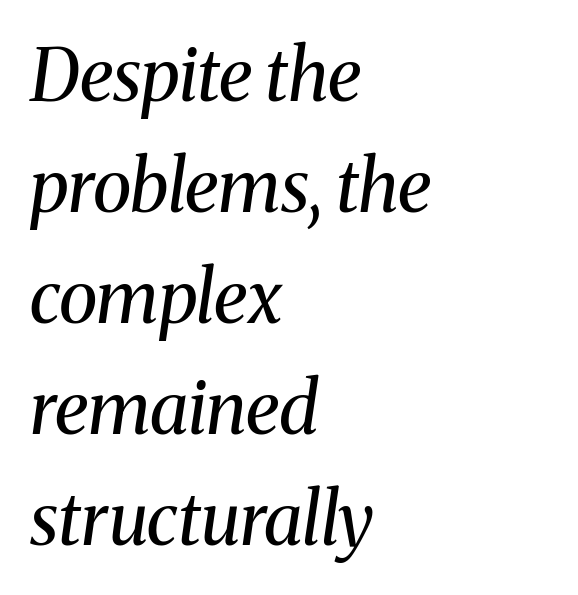
The image shows 72 px regular-weight serif type, italic (leaning right); set left-aligned, normal line spacing (1.54x), normal letter spacing, not underlined; medium stroke contrast and a medium x-height.
